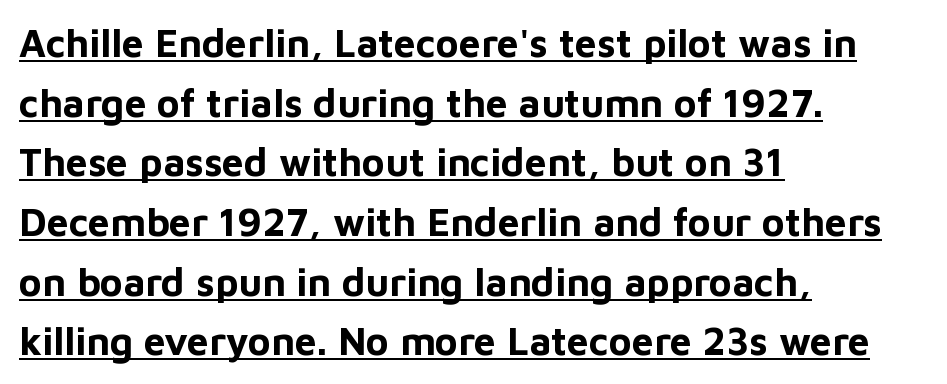
A sans-serif font was chosen for this passage. You could call the tracking neutral — neither tight nor loose. This rendering features underlined lettering. The passage shown is typed in a proportional face where columns would drift. Notice how the passage keeps a crisp vertical edge on the left only. Leading matches the norm, producing a regular column.
